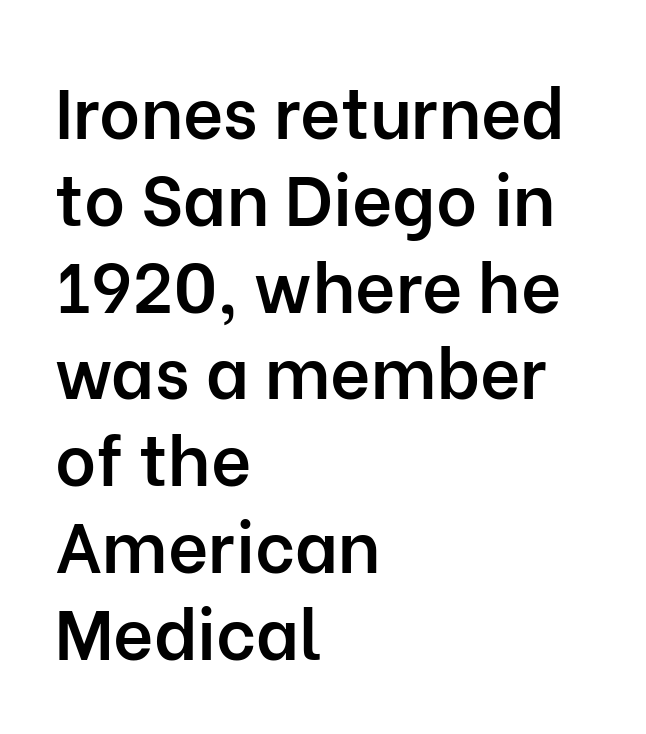
The image shows 70 px semibold sans-serif type, upright; set left-aligned, line spacing 1.24x, normal letter spacing, not underlined; low stroke contrast and a medium x-height.
